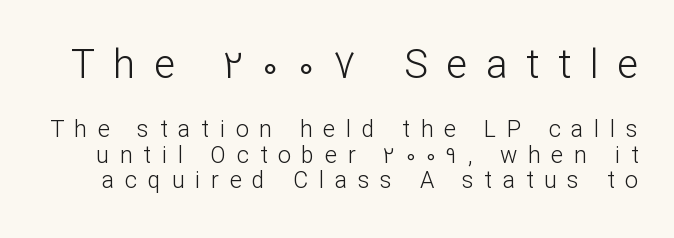
{"serif": "no", "italic": "no", "bold": "no", "weight": "light", "width": "normal", "stroke_contrast": "low", "x_height": "medium", "monospaced": "no", "underline": "no", "line_spacing": "tight", "line_spacing_ratio": 1.12, "letter_spacing": "wide", "letter_spacing_em": 0.47, "larger_block": "first", "size_ratio": 1.74, "glyph_px": 40}
